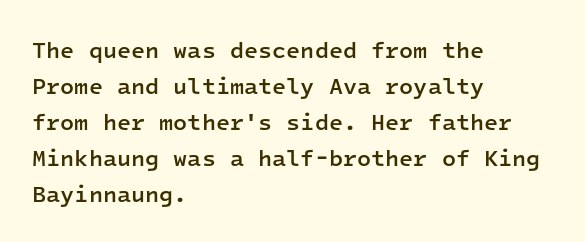
All the whitespace from short lines collects on the right. The space between consecutive lines is moderate. The type is set solid horizontally, with unmodified tracking. Does the lettering tilt? It doesn't — this is upright. Is the type bold? Partly — it's a semibold, heavier than regular but not fully bold.
